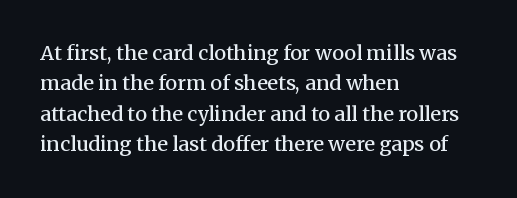
Q: Is the text bold? A: Semi-bold.
Q: Is the text italic (slanted)? A: No, it is upright.
Q: Is the text underlined? A: No.
Q: How is the paragraph aligned? A: Left-aligned.
Q: Is the spacing between letters normal or unusually wide? A: Normal.
Q: Is the spacing between lines tight, normal or loose? A: Normal.
